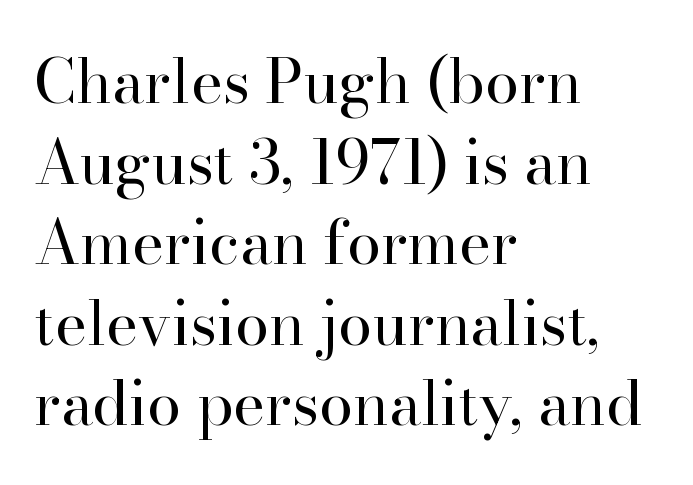
The image shows 61 px regular-weight serif type, upright; set left-aligned, normal line spacing (1.32x), normal letter spacing, not underlined; high stroke contrast and a small x-height.
